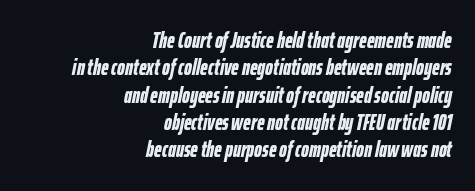
Italic? Definitely — the glyphs are oblique. A bare baseline throughout the passage. What weight is shown? A full bold with thick strokes. The lines are quadded right. No extra tracking has been applied to these lines.
